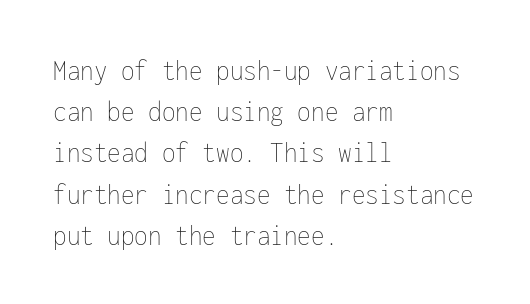
{"italic": "no", "bold": "no", "weight": "thin", "width": "condensed", "stroke_contrast": "low", "x_height": "medium", "monospaced": "yes", "underline": "no", "align": "left", "line_spacing": "normal", "line_spacing_ratio": 1.33, "letter_spacing": "normal", "letter_spacing_em": 0.0, "glyph_px": 31}
